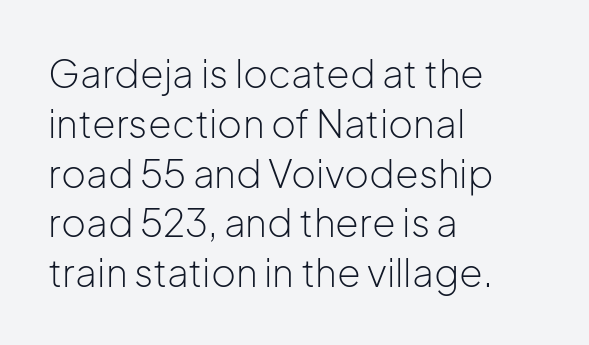
{"serif": "no", "italic": "no", "bold": "no", "weight": "light", "width": "normal", "stroke_contrast": "low", "x_height": "medium", "monospaced": "no", "underline": "no", "align": "left", "line_spacing": "normal", "line_spacing_ratio": 1.31, "letter_spacing": "normal", "letter_spacing_em": 0.0, "glyph_px": 38}
